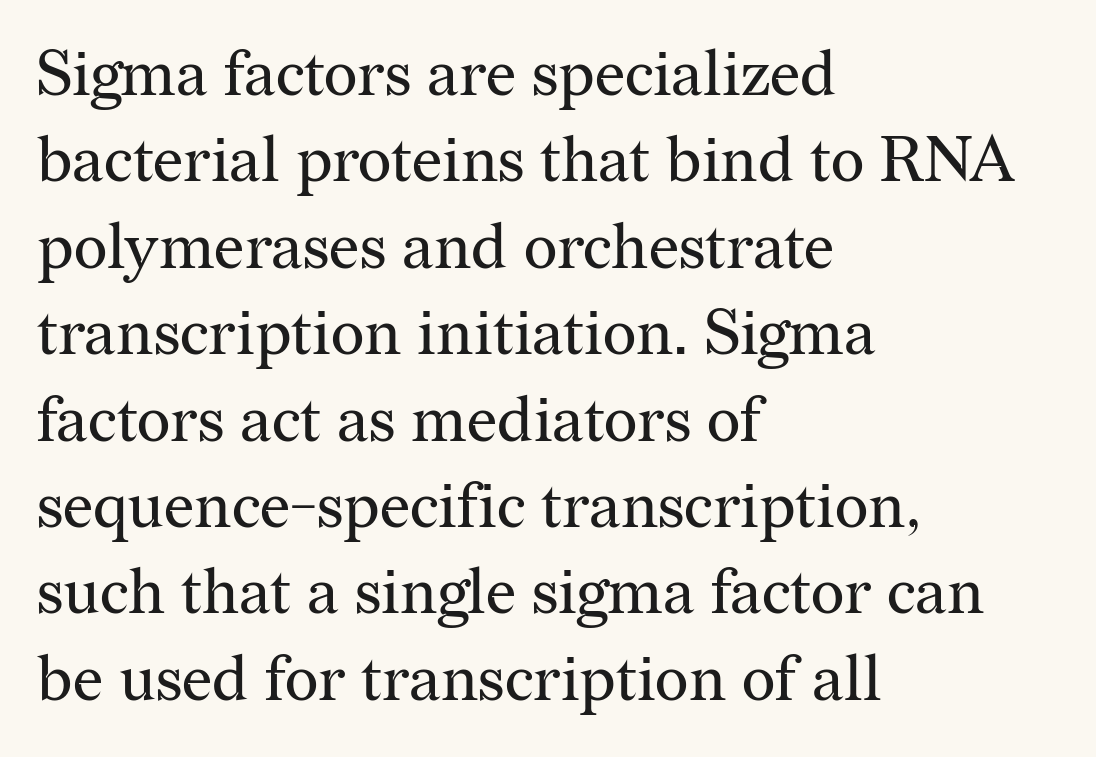
{"serif": "yes", "italic": "no", "bold": "no", "weight": "regular", "width": "normal", "stroke_contrast": "medium", "x_height": "medium", "monospaced": "no", "underline": "no", "align": "left", "line_spacing": "normal", "line_spacing_ratio": 1.35, "letter_spacing": "normal", "letter_spacing_em": 0.0, "glyph_px": 64}
